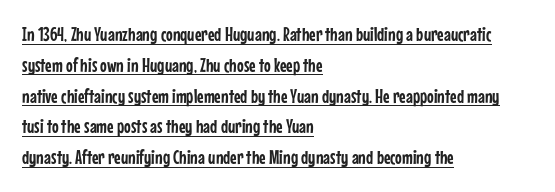
Line beginnings align vertically; line endings do not. Has an underline been added? It has. The designer left line spacing at the default. The letters stand upright; this is a roman face. Nothing unusual about the tracking: characters are spaced as the font intends.
